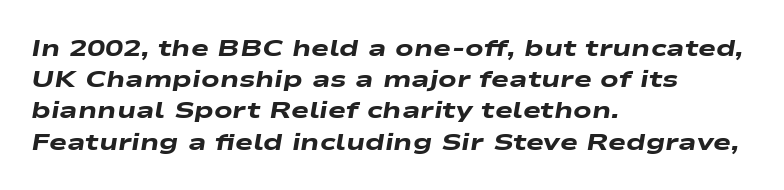
{"italic": "yes", "lean": "right", "slant_degrees": 9, "bold": "yes", "underline": "no", "align": "left", "line_spacing": "normal", "line_spacing_ratio": 1.3, "letter_spacing": "normal", "letter_spacing_em": 0.0, "glyph_px": 24}
